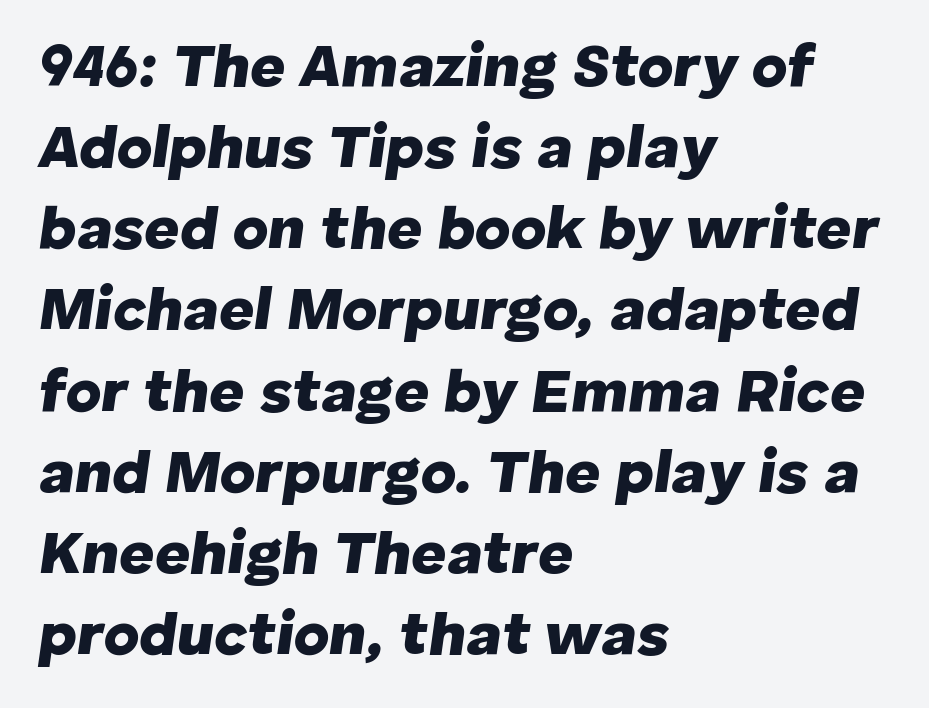
Look at the tracking — it's just the regular setting, nothing added. Whoever set this chose a conventional vertical rhythm. Heavy-handed strokes throughout: this text is bold. One-word summary of the alignment: left.
